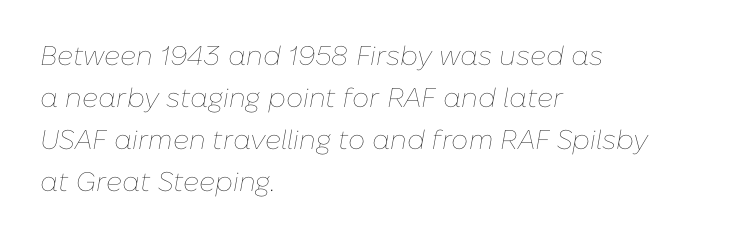
Q: Is the text bold? A: No.
Q: Is the text italic (slanted)? A: Yes, it leans right by about 10 degrees.
Q: Is the text underlined? A: No.
Q: How is the paragraph aligned? A: Left-aligned.
Q: Is the spacing between letters normal or unusually wide? A: Normal.
Q: Is the spacing between lines tight, normal or loose? A: Normal.
